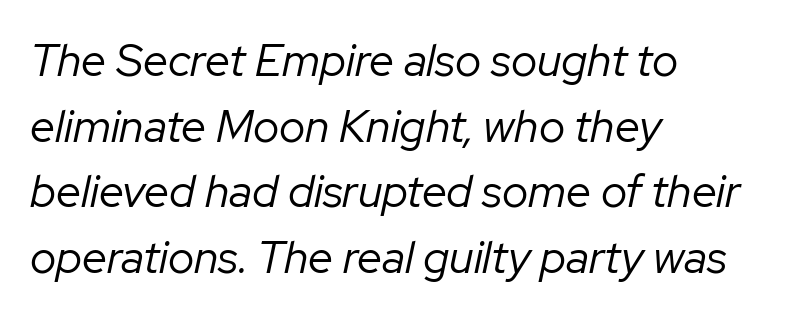
Q: Is the text bold? A: No.
Q: Is the text italic (slanted)? A: Yes, it leans right by about 12 degrees.
Q: Is the text underlined? A: No.
Q: How is the paragraph aligned? A: Left-aligned.
Q: Is the spacing between letters normal or unusually wide? A: Normal.
Q: Is the spacing between lines tight, normal or loose? A: Normal.
Q: Width (condensed, normal, or wide)? A: Normal.
Q: Stroke contrast? A: Low.
Q: x-height? A: Medium.
Q: Monospaced? A: No.
